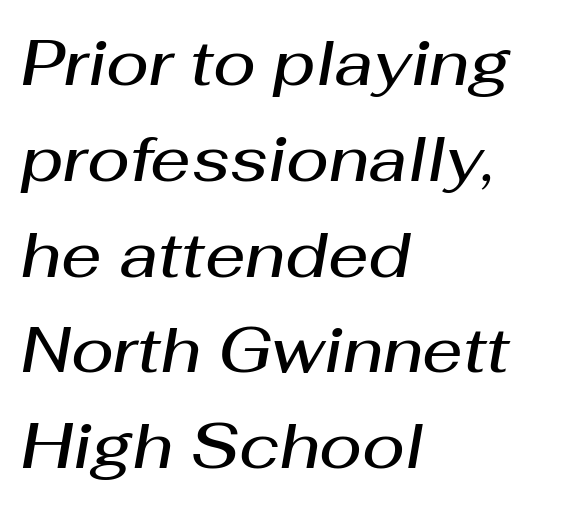
The image shows 63 px semibold type, italic (leaning right); set left-aligned, normal line spacing (1.52x), normal letter spacing, not underlined; medium stroke contrast and a medium x-height.
